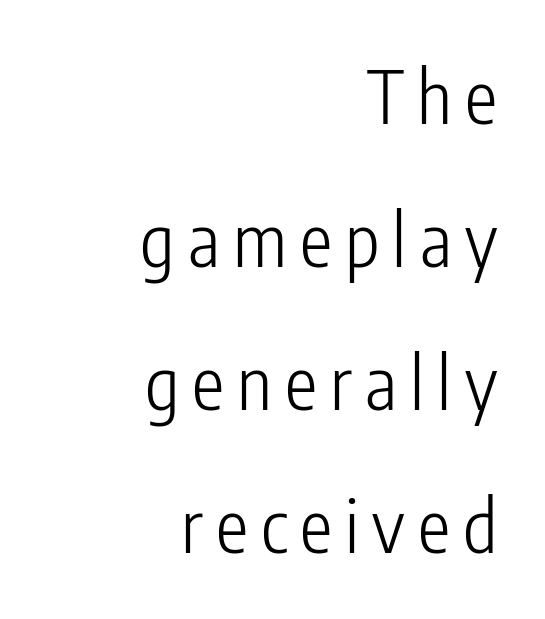
Q: Is the text bold? A: No.
Q: Is the text italic (slanted)? A: No, it is upright.
Q: Is the typeface a serif or a sans-serif typeface? A: Sans-serif.
Q: Is the text underlined? A: No.
Q: How is the paragraph aligned? A: Right-aligned.
Q: Is the spacing between lines tight, normal or loose? A: Loose.
Q: Width (condensed, normal, or wide)? A: Condensed.
Q: Stroke contrast? A: Low.
Q: x-height? A: Medium.
Q: Monospaced? A: No.
